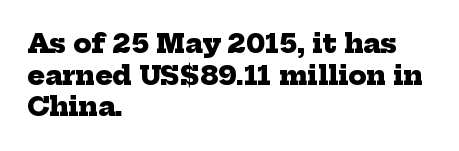
Q: Is the text bold? A: Yes.
Q: Is the text underlined? A: No.
Q: How is the paragraph aligned? A: Left-aligned.
Q: Is the spacing between letters normal or unusually wide? A: Normal.
